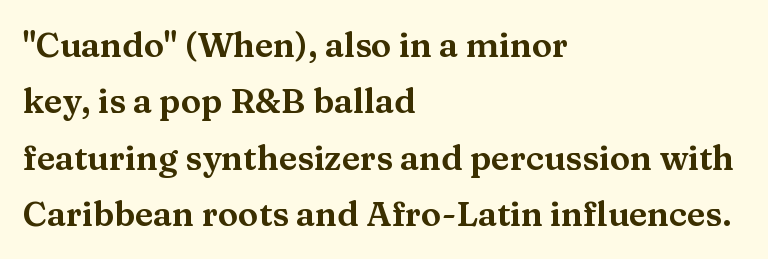
{"serif": "yes", "italic": "no", "width": "wide", "stroke_contrast": "medium", "x_height": "medium", "monospaced": "no", "underline": "no", "align": "left", "line_spacing": "normal", "line_spacing_ratio": 1.66, "letter_spacing": "normal", "letter_spacing_em": 0.0, "glyph_px": 34}
